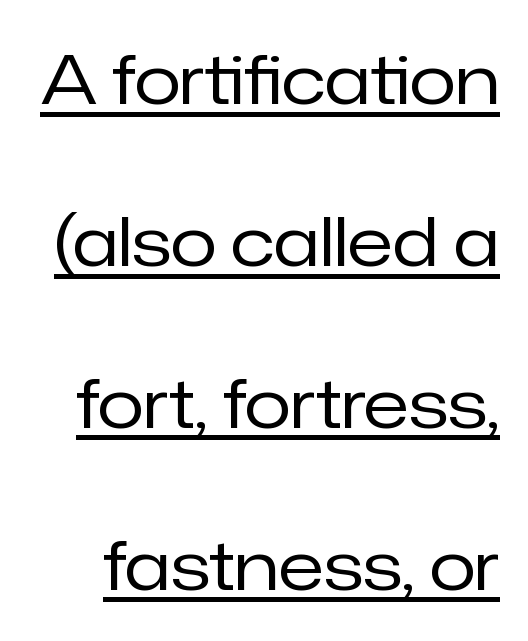
The strokes are not fattened; the text isn't bold. Whoever set this chose breathing room over compactness in the vertical rhythm. Between one letter and the next there's only the usual sliver of space. No italicization has been applied; the sample stays upright. What kind of face is this? One without serifs — a sans.
